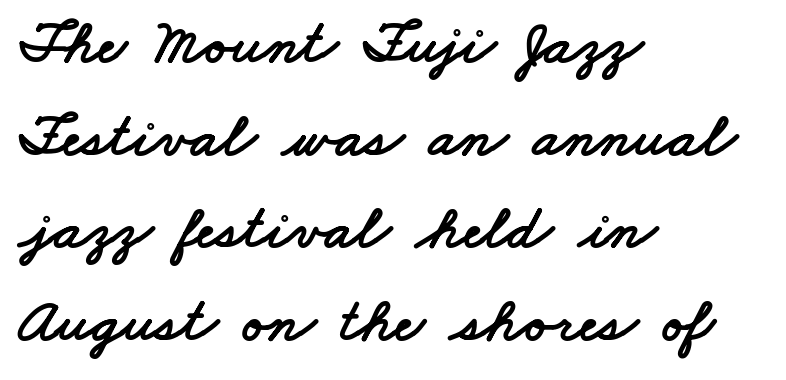
Q: Is the typeface a serif or a sans-serif typeface? A: Sans-serif.
Q: Is the text underlined? A: No.
Q: How is the paragraph aligned? A: Left-aligned.
Q: Is the spacing between letters normal or unusually wide? A: Normal.
Q: Is the spacing between lines tight, normal or loose? A: Normal.
Q: Width (condensed, normal, or wide)? A: Wide.
Q: Stroke contrast? A: Low.
Q: x-height? A: Small.
Q: Monospaced? A: No.
